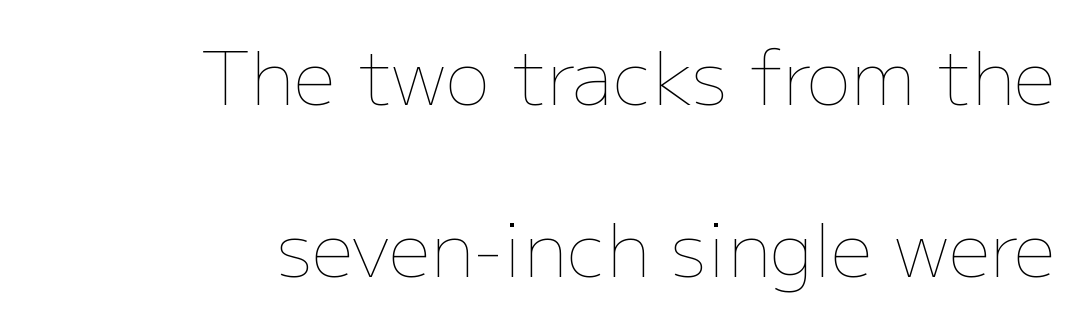
{"italic": "no", "bold": "no", "weight": "thin", "width": "normal", "stroke_contrast": "low", "x_height": "medium", "monospaced": "no", "underline": "no", "align": "right", "line_spacing": "loose", "line_spacing_ratio": 2.32, "letter_spacing": "normal", "letter_spacing_em": 0.0, "glyph_px": 74}
